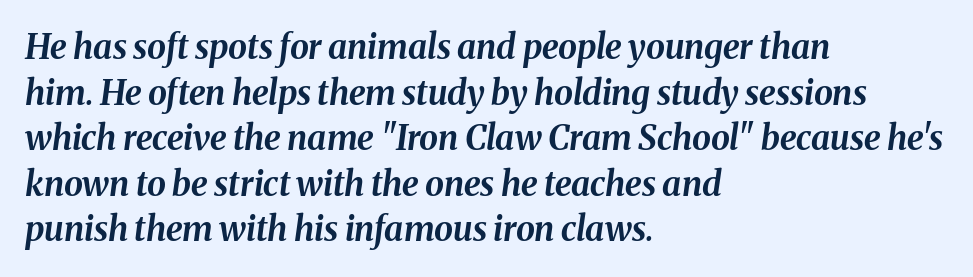
{"italic": "yes", "lean": "right", "slant_degrees": 8, "bold": "yes", "weight": "bold", "width": "normal", "stroke_contrast": "medium", "x_height": "medium", "monospaced": "no", "underline": "no", "align": "left", "line_spacing": "normal", "line_spacing_ratio": 1.34, "letter_spacing": "normal", "letter_spacing_em": 0.0, "glyph_px": 34}
